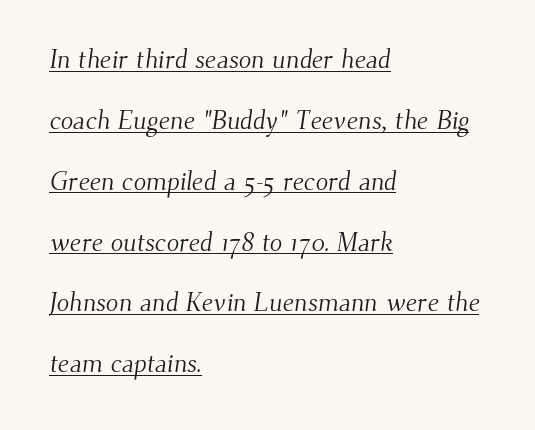
This rendering leaves character spacing at its baseline value. The rendering uses the underline text-decoration. The strokes are not fattened; the text isn't bold. The rendering uses a large line-height, opening up the rows. Teacher's note: observe the even left margin — that is flush-left alignment.
